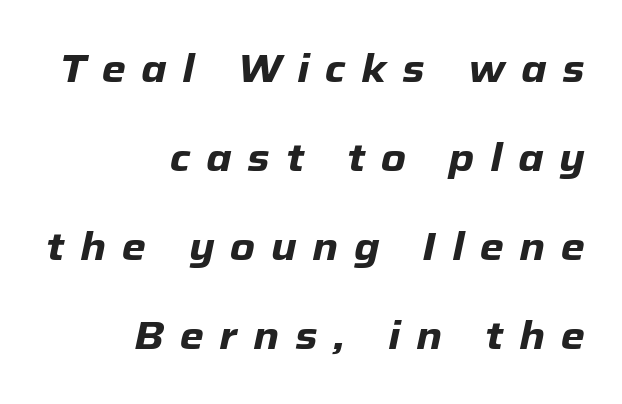
No word sits above an underline. The text carries the slant typical of an italic or oblique font. How are the letters spaced? Widely, with obvious added tracking. These lines are set flush right with a ragged left edge. Think of a printed novel: that variable character pitch is what you see here. Students, this is bold: see how much ink each stroke carries.
